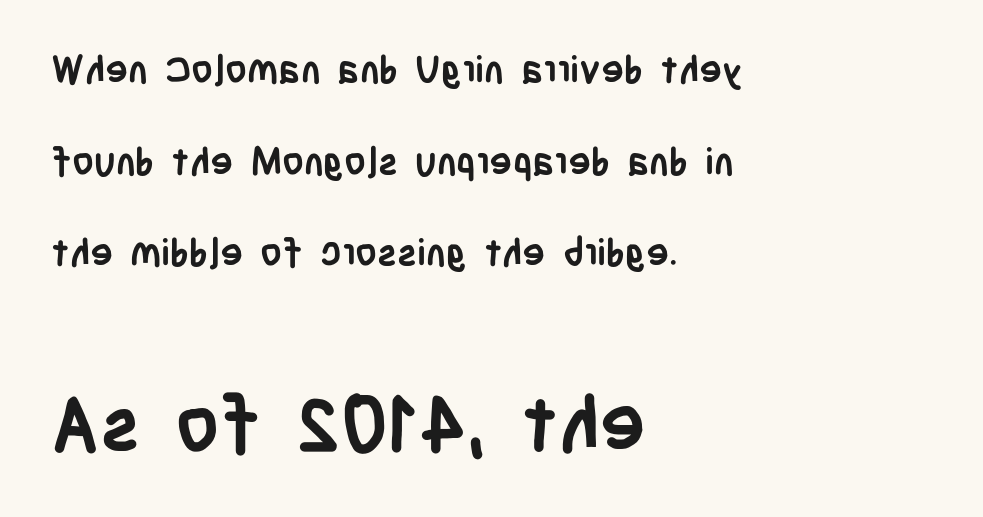
Q: Is the text bold? A: Yes.
Q: Is the text italic (slanted)? A: No, it is upright.
Q: Is the typeface a serif or a sans-serif typeface? A: Sans-serif.
Q: Is the text underlined? A: No.
Q: How is the paragraph aligned? A: Left-aligned.
Q: Is the spacing between letters normal or unusually wide? A: Normal.
Q: Is the spacing between lines tight, normal or loose? A: Loose.
Q: Which block of text is set in a larger size, the first (top) or the second (bottom)? A: The second (bottom) one.
Q: Width (condensed, normal, or wide)? A: Condensed.
Q: Stroke contrast? A: Low.
Q: x-height? A: Large.
Q: Monospaced? A: No.
